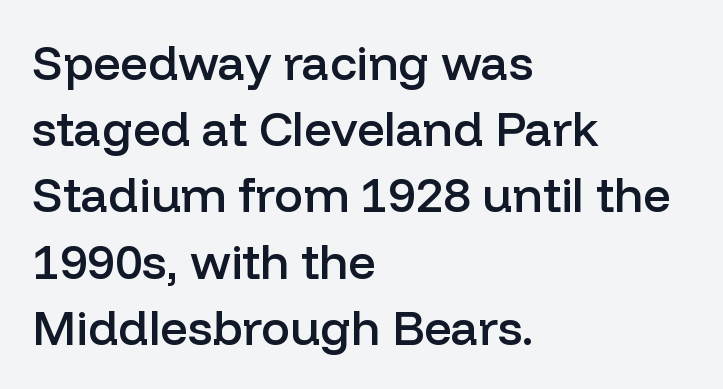
Which margin do the lines hug? The left one — the right edge is uneven. What's the leading like? Ordinary, nothing unusual. Vertical strokes here are truly vertical. Students, note that the glyphs here touch the page at normal intervals. Descenders hang freely into open space.
